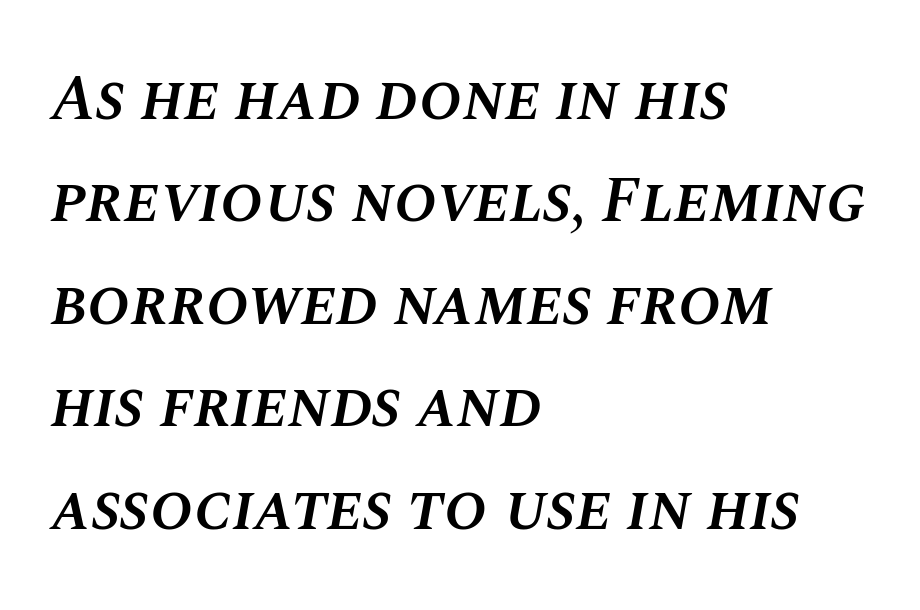
The image shows 64 px semibold type, italic (leaning right); set left-aligned, normal line spacing (1.6x), normal letter spacing, not underlined; medium stroke contrast and a large x-height.
